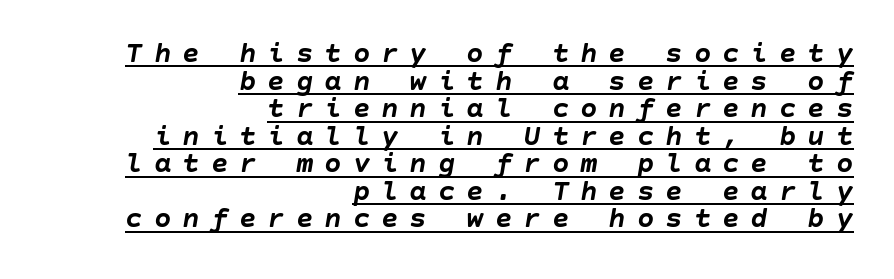
Q: Is the text bold? A: Yes.
Q: Is the text italic (slanted)? A: Yes, it leans right by about 10 degrees.
Q: Is the text underlined? A: Yes.
Q: How is the paragraph aligned? A: Right-aligned.
Q: Is the spacing between letters normal or unusually wide? A: Unusually wide.
Q: Is the spacing between lines tight, normal or loose? A: Tight.
Q: Width (condensed, normal, or wide)? A: Normal.
Q: Stroke contrast? A: Low.
Q: x-height? A: Large.
